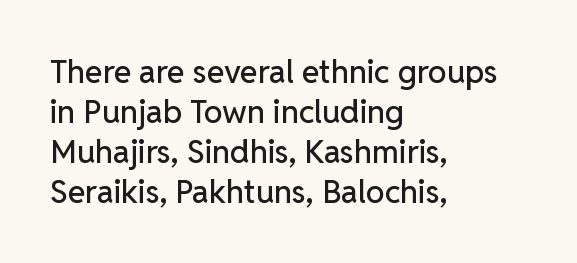
The typesetter chose a ragged-right arrangement here. Is there much room between lines? A standard amount, neither cramped nor airy. In terms of letterspacing, this is plain default setting. The typeface chosen for these lines omits serifs.
